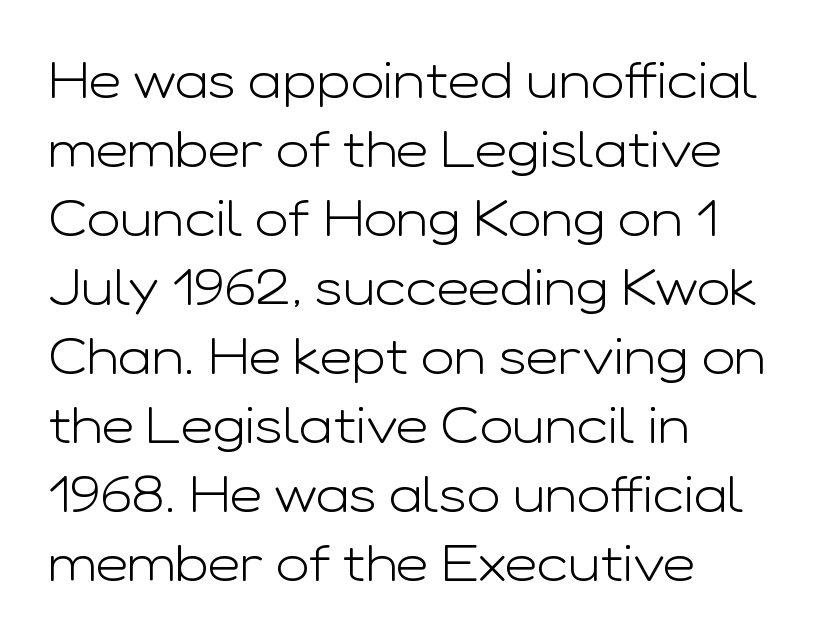
Q: Is the text bold? A: No.
Q: Is the text italic (slanted)? A: No, it is upright.
Q: Is the typeface a serif or a sans-serif typeface? A: Sans-serif.
Q: Is the text underlined? A: No.
Q: How is the paragraph aligned? A: Left-aligned.
Q: Is the spacing between letters normal or unusually wide? A: Normal.
Q: Is the spacing between lines tight, normal or loose? A: Normal.
Q: Width (condensed, normal, or wide)? A: Wide.
Q: Stroke contrast? A: Low.
Q: x-height? A: Medium.
Q: Monospaced? A: No.
